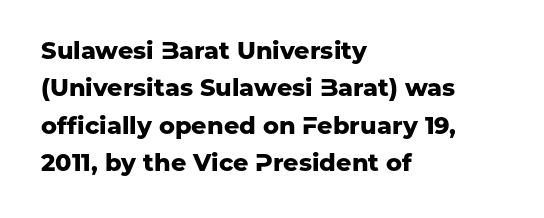
{"italic": "no", "bold": "yes", "underline": "no", "align": "left", "line_spacing": "normal", "line_spacing_ratio": 1.56, "letter_spacing": "normal", "letter_spacing_em": 0.0, "glyph_px": 24}
